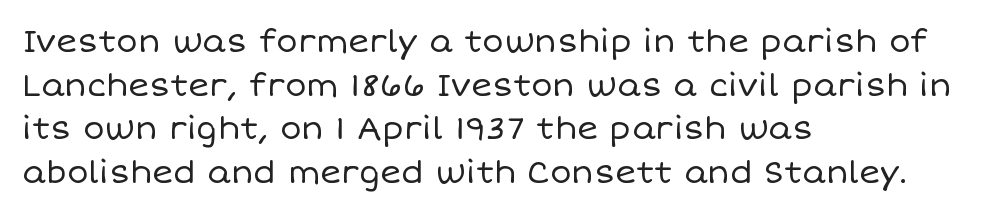
The image shows 32 px regular-weight type, upright; set left-aligned, normal line spacing (1.36x), normal letter spacing, not underlined; low stroke contrast and a large x-height.
